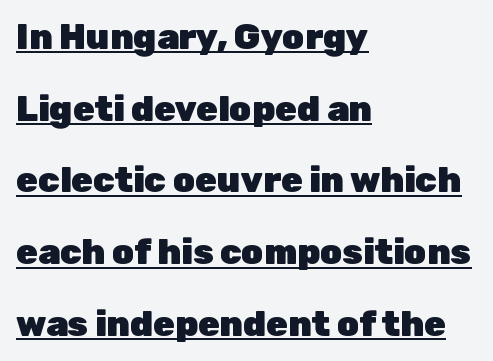
Look at the stroke-to-counter ratio: heavy, a bold. These characters rest on top of a visible drawn line. Loosely led — the rows are spread out. Layout note: lines flush left. Letter spacing: default.
